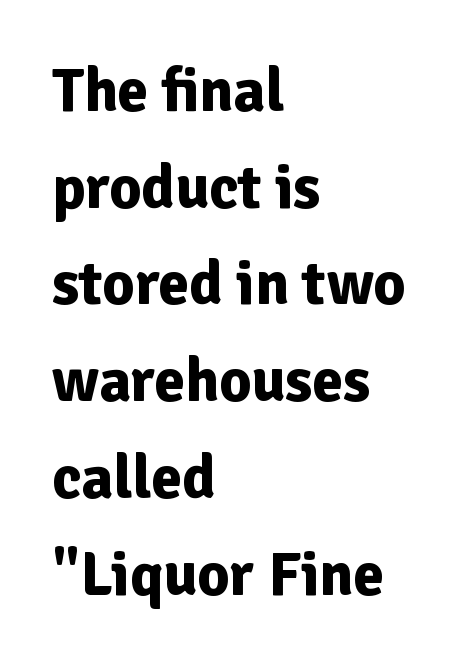
This is roman type, the default non-slanted kind. A dark, heavy texture on the line: the type is bold. If you drew a ruler down the left edge, every line would touch it. Tracking here is standard; glyphs follow each other at the usual distance.
